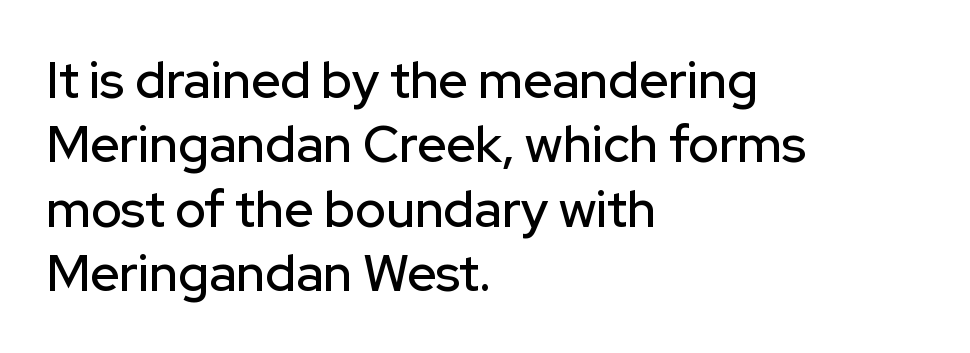
The image shows 51 px sans-serif type, upright; set left-aligned, normal line spacing (1.26x), normal letter spacing, not underlined; low stroke contrast and a medium x-height.
